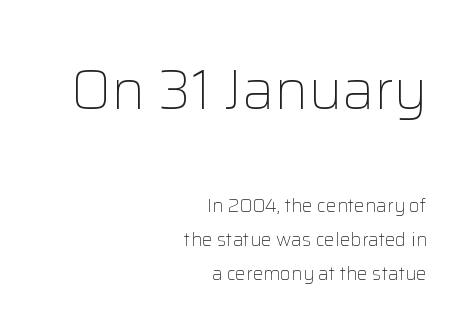
You can tell it's not italic because the verticals are truly vertical. This sample uses plain, unmodified letter spacing. A bare baseline throughout the passage. The compositor pushed each line to the right boundary. The letterforms sit at book weight or below.
